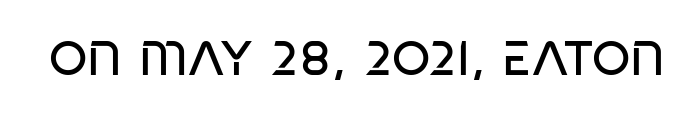
The image shows 49 px regular-weight, condensed sans-serif type, upright; set normal letter spacing, not underlined; low stroke contrast and a large x-height.
